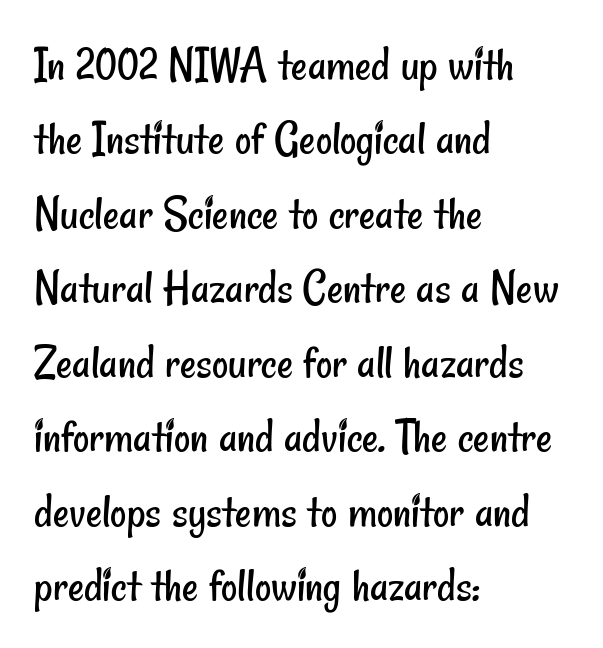
The baseline area is clear. All the whitespace from short lines collects on the right. Are there feet on the stems? There aren't — it's a sans. Leading: standard.
